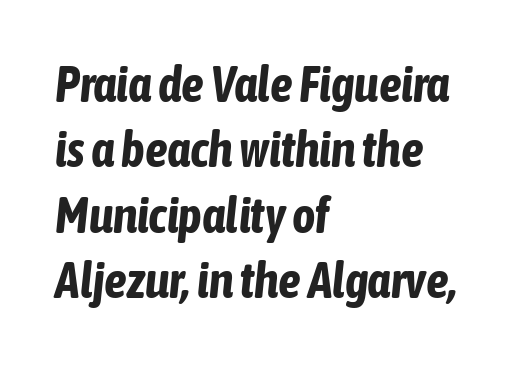
The image shows 50 px bold, condensed type, italic (leaning right); set left-aligned, normal line spacing (1.31x), normal letter spacing, not underlined; low stroke contrast and a medium x-height.
